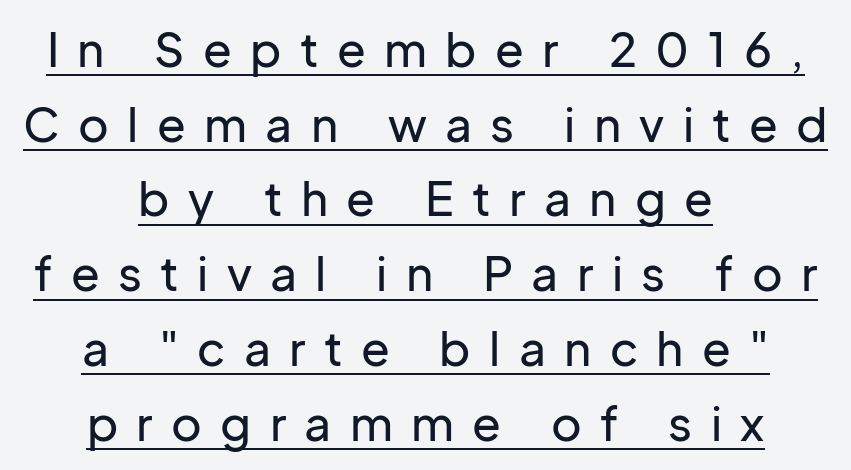
{"serif": "no", "italic": "no", "width": "normal", "stroke_contrast": "low", "x_height": "medium", "monospaced": "no", "underline": "yes", "align": "center", "line_spacing": "normal", "line_spacing_ratio": 1.59, "letter_spacing": "wide", "letter_spacing_em": 0.39, "glyph_px": 47}
